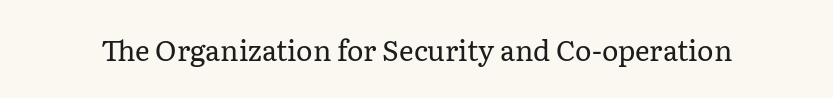
{"serif": "yes", "italic": "no", "bold": "no", "weight": "regular", "width": "normal", "stroke_contrast": "low", "x_height": "medium", "monospaced": "no", "underline": "no", "letter_spacing": "normal", "letter_spacing_em": 0.0, "glyph_px": 28}
